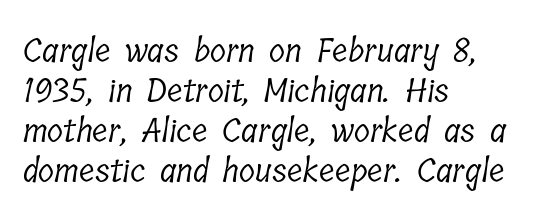
Q: Is the text bold? A: No.
Q: Is the typeface a serif or a sans-serif typeface? A: Serif.
Q: Is the text underlined? A: No.
Q: How is the paragraph aligned? A: Left-aligned.
Q: Is the spacing between letters normal or unusually wide? A: Normal.
Q: Width (condensed, normal, or wide)? A: Condensed.
Q: Stroke contrast? A: Low.
Q: x-height? A: Medium.
Q: Monospaced? A: No.
